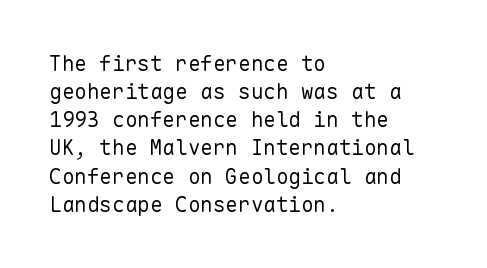
Q: Is the text bold? A: No.
Q: Is the text italic (slanted)? A: No, it is upright.
Q: Is the text underlined? A: No.
Q: How is the paragraph aligned? A: Left-aligned.
Q: Is the spacing between letters normal or unusually wide? A: Normal.
Q: Is the spacing between lines tight, normal or loose? A: Normal.
